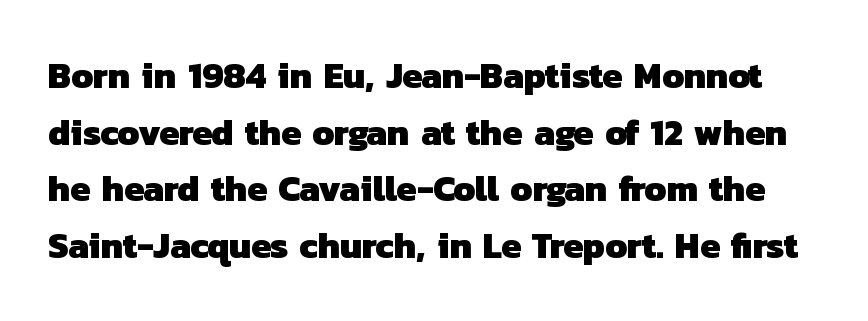
What's the leading like? Ordinary, nothing unusual. There is no visible air inserted between adjacent glyphs. The glyphs are unaccompanied by any horizontal stroke below them. To sum up the face: it is a sans, with no serifs.
